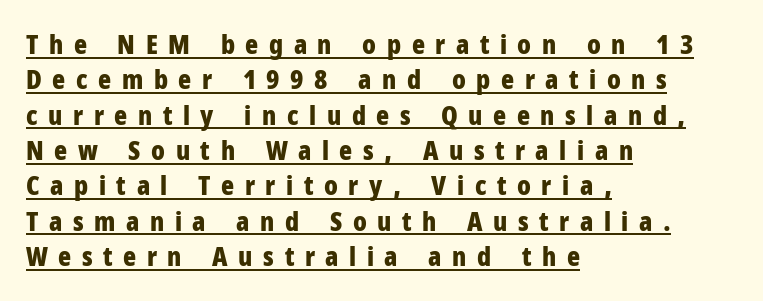
The image shows 27 px bold type, upright; set left-aligned, normal line spacing (1.31x), unusually wide letter spacing (+0.39 em), underlined.
